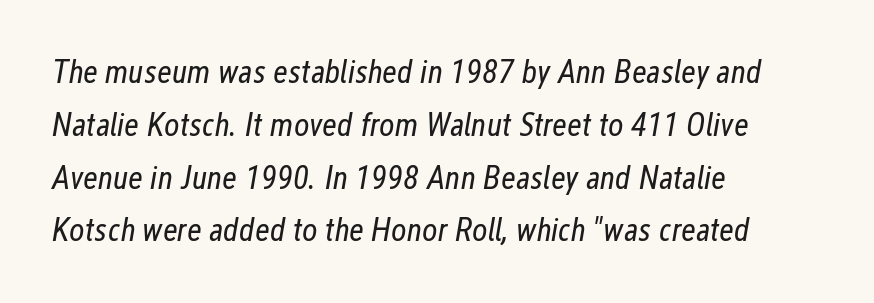
The image shows 33 px regular-weight, condensed type, italic (leaning right); set left-aligned, normal line spacing (1.6x), normal letter spacing, not underlined; low stroke contrast and a medium x-height.
